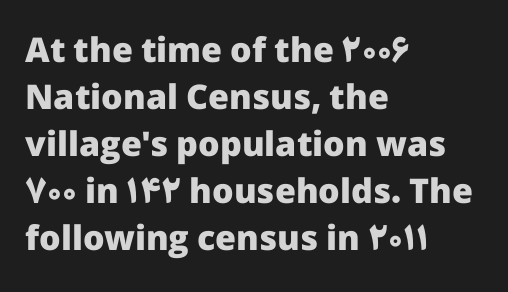
Q: Is the text bold? A: Yes.
Q: Is the text italic (slanted)? A: No, it is upright.
Q: Is the typeface a serif or a sans-serif typeface? A: Sans-serif.
Q: Is the text underlined? A: No.
Q: How is the paragraph aligned? A: Left-aligned.
Q: Is the spacing between letters normal or unusually wide? A: Normal.
Q: Is the spacing between lines tight, normal or loose? A: Normal.
Q: Width (condensed, normal, or wide)? A: Normal.
Q: Stroke contrast? A: Low.
Q: x-height? A: Medium.
Q: Monospaced? A: No.
